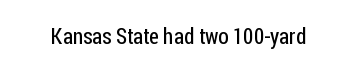
The image shows 22 px text type, upright; set normal letter spacing, not underlined.
